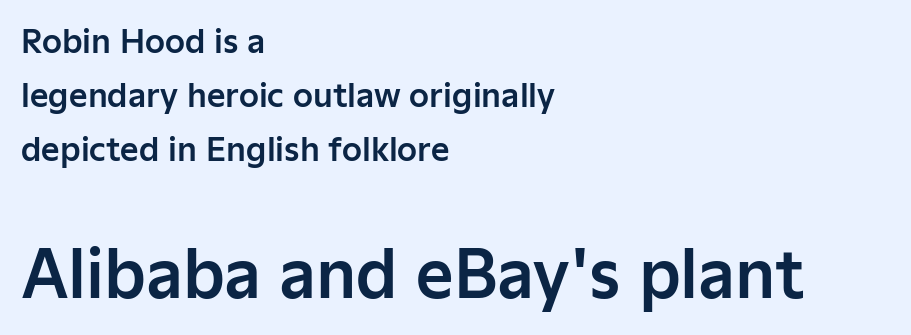
All the whitespace from short lines collects on the right. This sample has the flowing, uneven cadence of proportional lettering. Between one letter and the next there's only the usual sliver of space. Ascenders rise straight up at ninety degrees.
